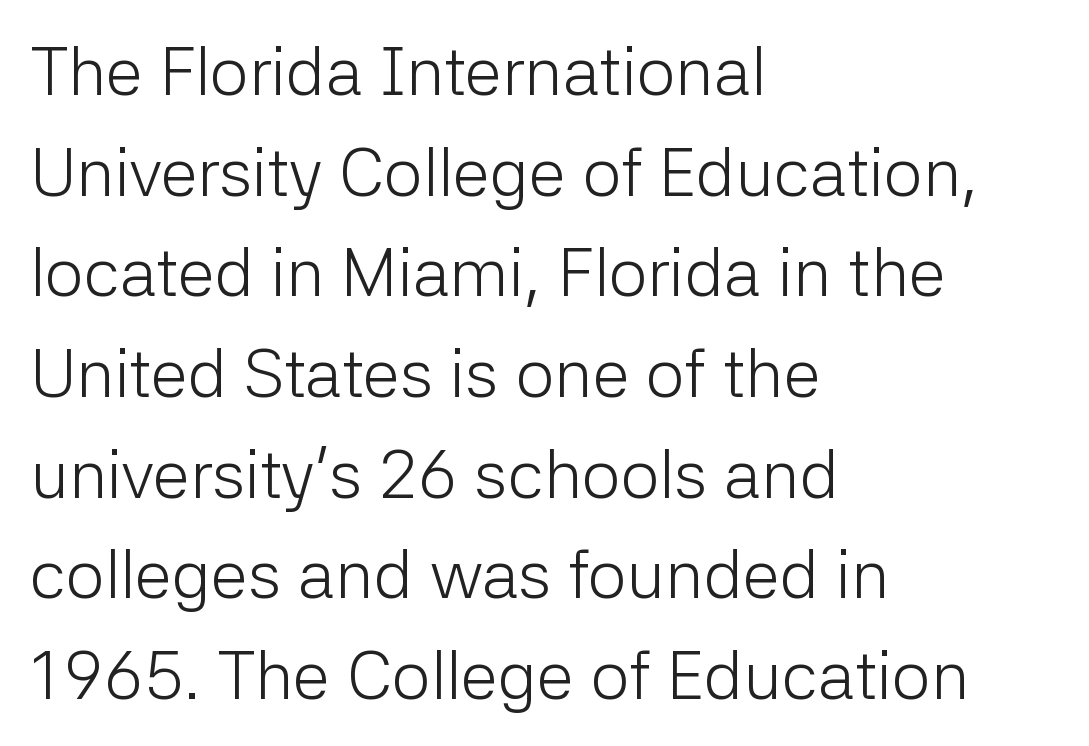
The image shows 68 px light sans-serif type, upright; set left-aligned, normal line spacing (1.48x), normal letter spacing, not underlined; low stroke contrast and a medium x-height.
